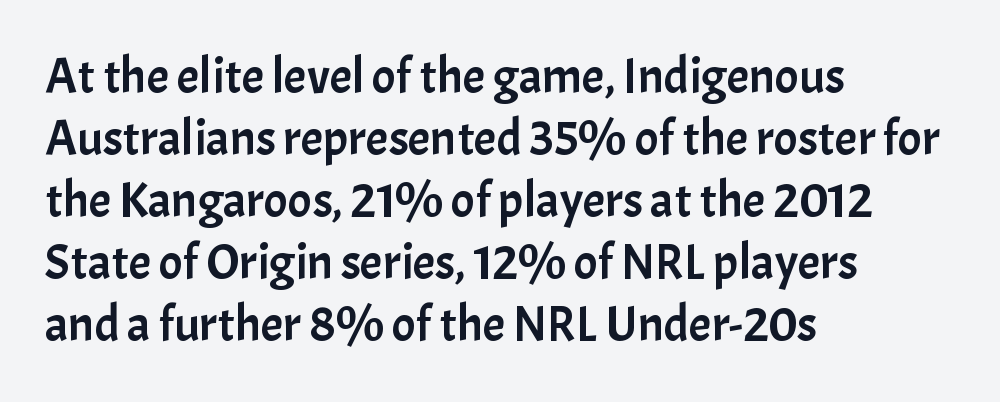
The image shows 50 px sans-serif type, upright; set left-aligned, line spacing 1.24x, normal letter spacing, not underlined; low stroke contrast and a medium x-height.
